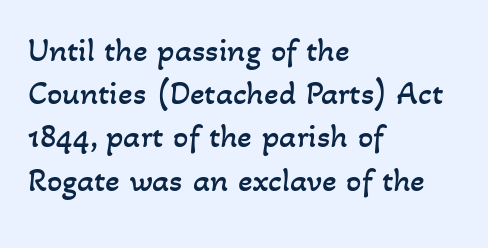
Q: Is the text bold? A: No.
Q: Is the text underlined? A: No.
Q: How is the paragraph aligned? A: Left-aligned.
Q: Is the spacing between letters normal or unusually wide? A: Normal.
Q: Is the spacing between lines tight, normal or loose? A: Normal.
Q: Width (condensed, normal, or wide)? A: Normal.
Q: Stroke contrast? A: Low.
Q: x-height? A: Small.
Q: Monospaced? A: No.
